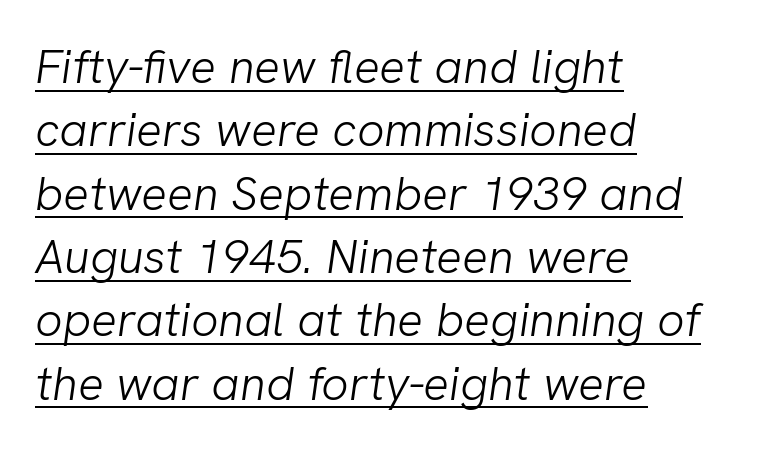
{"serif": "no", "bold": "no", "weight": "light", "width": "normal", "stroke_contrast": "low", "x_height": "medium", "monospaced": "no", "underline": "yes", "align": "left", "line_spacing": "normal", "line_spacing_ratio": 1.32, "letter_spacing": "normal", "letter_spacing_em": 0.0, "glyph_px": 48}
